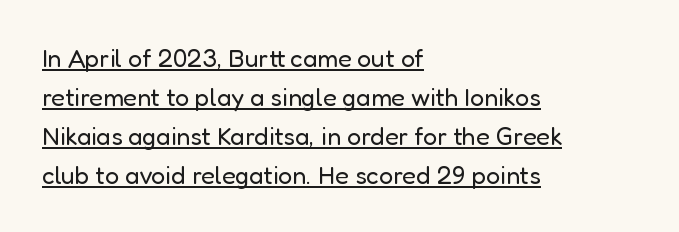
Letters have the restrained weight of plain body copy at most. In designer terms, the underline attribute is active on this setting. Compared with typical paragraphs, the rows here are spaced about the same. The typography opts for an upright posture over an oblique one.
